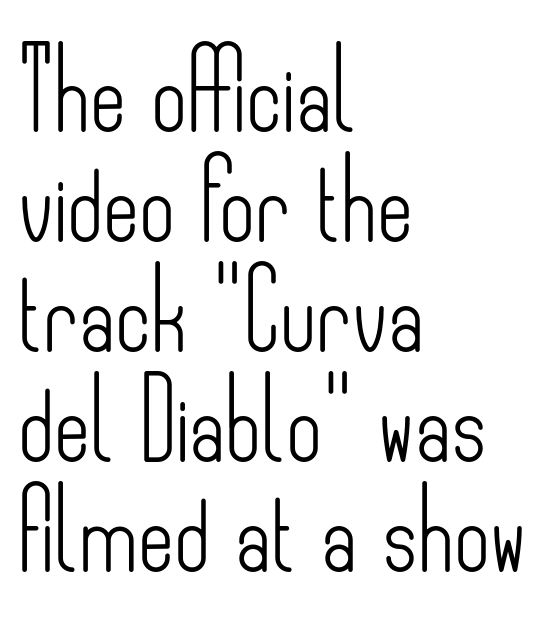
Honestly, there is no underline to notice here at all. In CSS terms this would be text-align: left. This sample has the flowing, uneven cadence of proportional lettering. In terms of posture, this sample is upright. Compared with a typical body face, this is equally light or lighter still.
